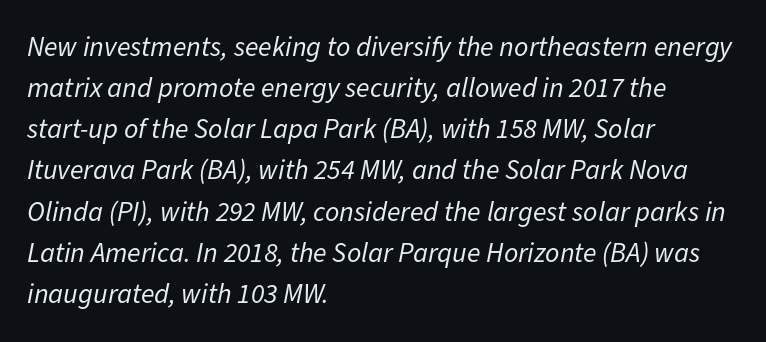
{"italic": "yes", "lean": "right", "slant_degrees": 11, "bold": "no", "weight": "regular", "width": "normal", "stroke_contrast": "low", "x_height": "medium", "monospaced": "no", "underline": "no", "align": "left", "line_spacing": "normal", "line_spacing_ratio": 1.47, "letter_spacing": "normal", "letter_spacing_em": 0.0, "glyph_px": 28}
